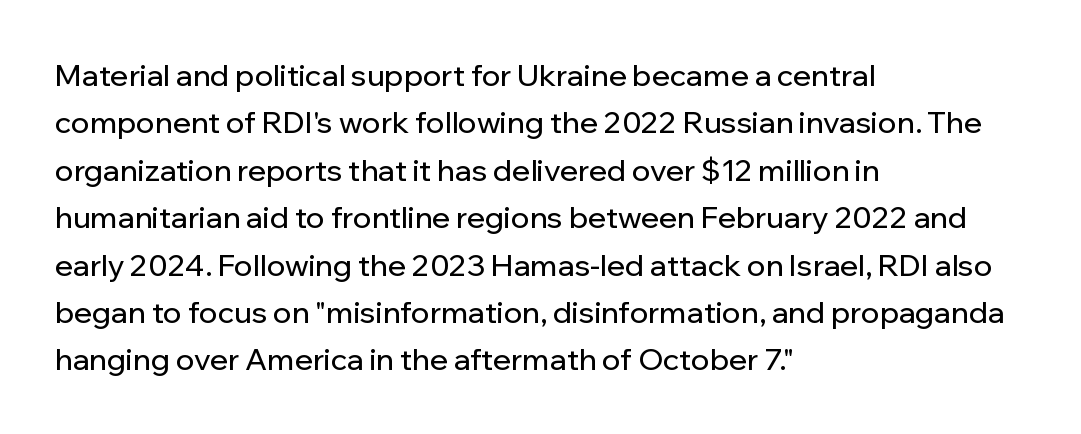
Descenders hang freely into open space. The letters advance in unequal steps, a hallmark of proportional type. A typesetter would call this leading conventional body-copy spacing. Style check: upright.
